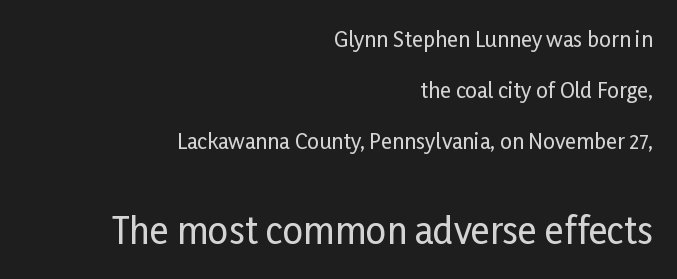
The image shows 36 px condensed sans-serif type, upright; set right-aligned, loose line spacing (2.42x), normal letter spacing, not underlined; the second (bottom) block is 1.71x larger; low stroke contrast and a medium x-height.
